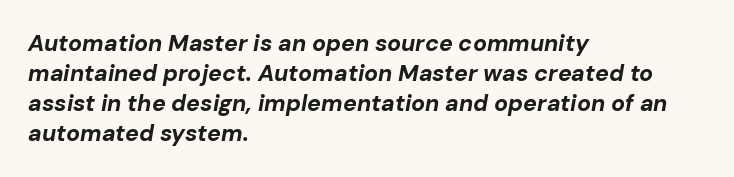
The image shows 23 px bold type, italic (leaning right); set left-aligned, normal line spacing (1.3x), normal letter spacing, not underlined.
